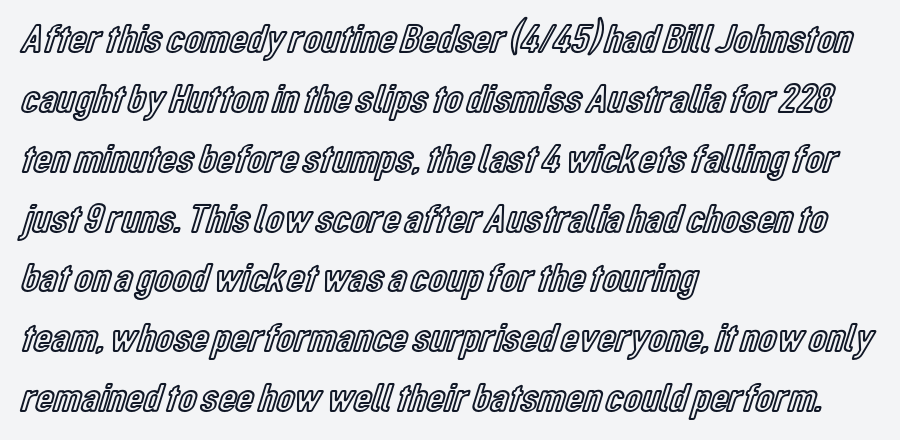
{"width": "condensed", "x_height": "medium", "monospaced": "no", "underline": "no", "align": "left", "line_spacing": "normal", "line_spacing_ratio": 1.46, "letter_spacing": "normal", "letter_spacing_em": 0.0, "glyph_px": 41}
